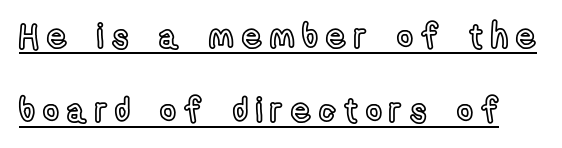
The letters advance in unequal steps, a hallmark of proportional type. The space between consecutive lines is lavish. Underline: present. The type sits square on the baseline with zero lean. The face used here is rendered with a markedly widened letterfit.
